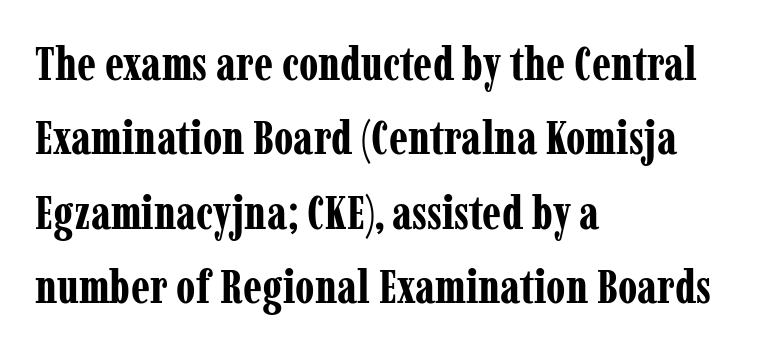
{"serif": "yes", "italic": "no", "bold": "yes", "weight": "bold", "width": "condensed", "stroke_contrast": "low", "x_height": "medium", "monospaced": "no", "underline": "no", "align": "left", "line_spacing": "normal", "line_spacing_ratio": 1.58, "letter_spacing": "normal", "letter_spacing_em": 0.0, "glyph_px": 47}
